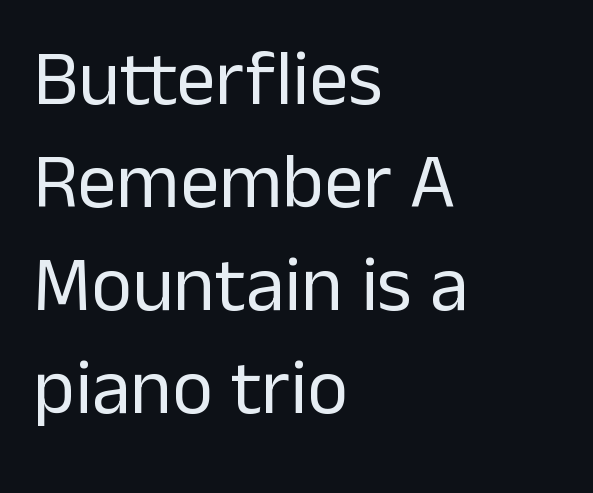
The image shows 78 px regular-weight sans-serif type, upright; set left-aligned, normal line spacing (1.32x), normal letter spacing, not underlined; low stroke contrast and a medium x-height.
